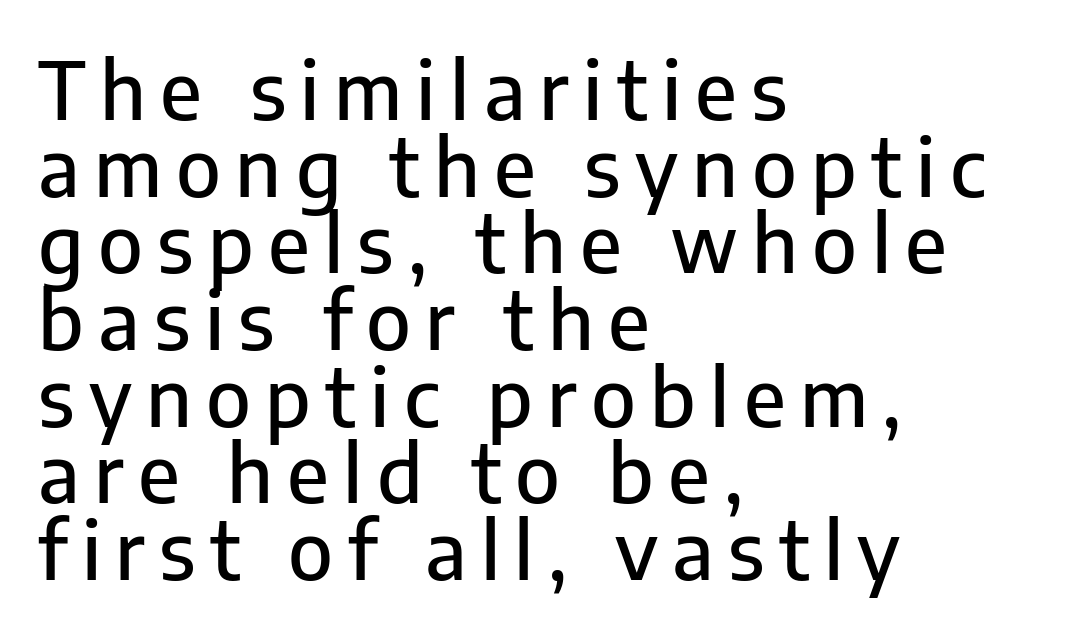
The image shows 79 px sans-serif type, upright; set left-aligned, tight line spacing (0.97x), not underlined; low stroke contrast and a medium x-height.
